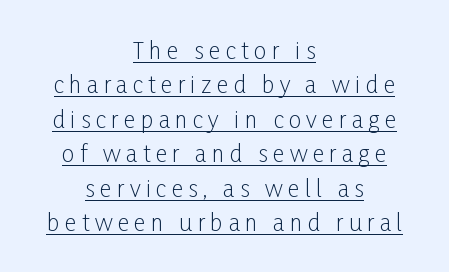
Which margin do the lines hug? Neither — every line sits in the middle. Vertical stems look standard width or narrower in stroke. Descenders here cross a horizontal rule under the line. Quick note: not italic, upright. These lines have a slow, spaced-out rhythm from letter to letter. Compared with typical paragraphs, the rows here are spaced about the same.
